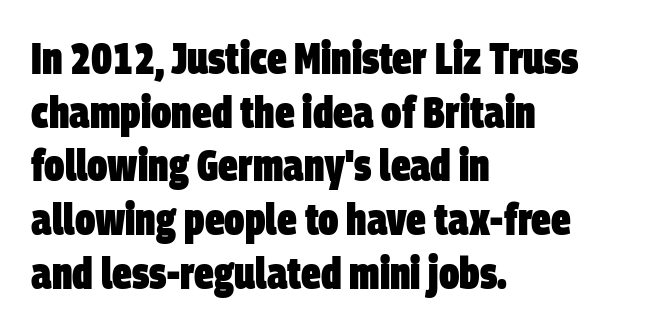
The characters look thick and weighty, a clear bold. The typeface chosen for these lines omits serifs. Default kerning and tracking; the words read as compact shapes. Honestly, there is no underline to notice here at all. Line starts are locked; line ends wander. Spacing verdict: proportional, widths tailored to each character.
